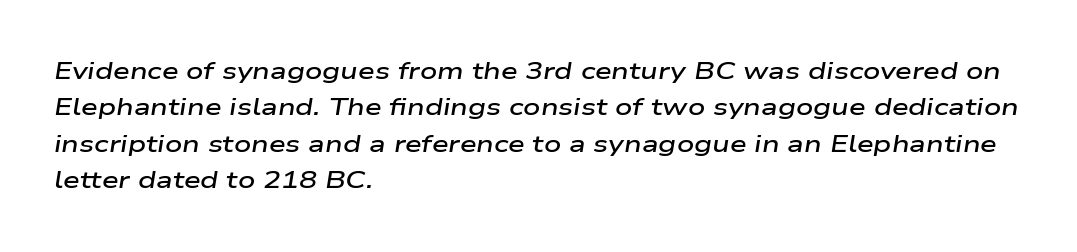
{"italic": "yes", "lean": "right", "slant_degrees": 9, "bold": "semi", "underline": "no", "align": "left", "line_spacing": "normal", "line_spacing_ratio": 1.52, "letter_spacing": "normal", "letter_spacing_em": 0.0, "glyph_px": 24}
